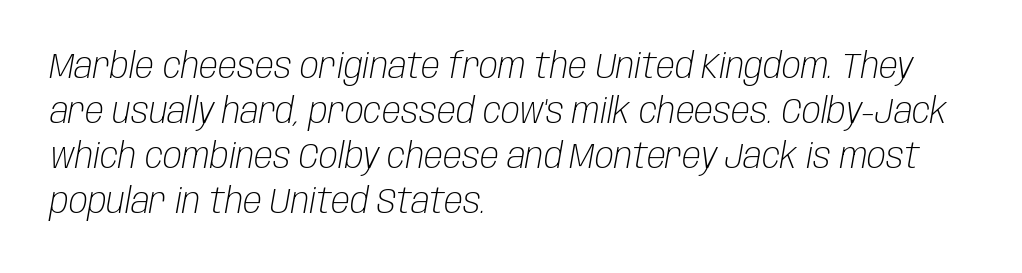
{"italic": "yes", "lean": "right", "slant_degrees": 10, "bold": "no", "weight": "light", "width": "condensed", "stroke_contrast": "low", "x_height": "large", "monospaced": "no", "underline": "no", "align": "left", "line_spacing": "normal", "line_spacing_ratio": 1.29, "letter_spacing": "normal", "letter_spacing_em": 0.0, "glyph_px": 35}
